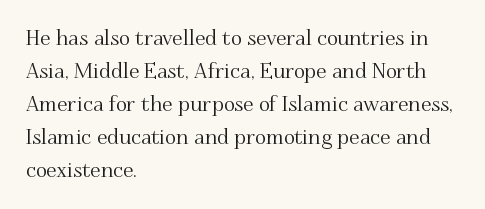
Q: Is the text italic (slanted)? A: No, it is upright.
Q: Is the text underlined? A: No.
Q: How is the paragraph aligned? A: Left-aligned.
Q: Is the spacing between letters normal or unusually wide? A: Normal.
Q: Is the spacing between lines tight, normal or loose? A: Normal.
